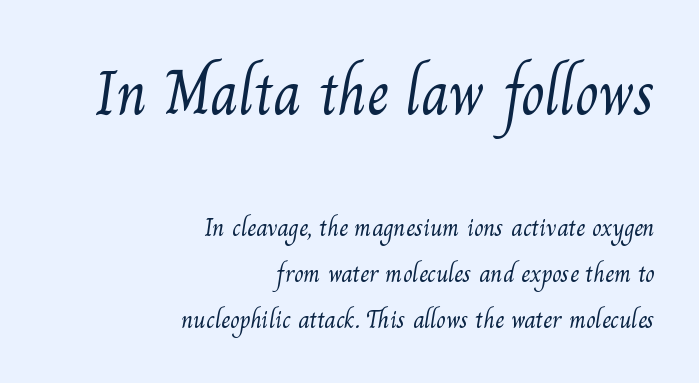
The image shows 62 px light serif type; set right-aligned, line spacing 1.84x, normal letter spacing, not underlined; the first (top) block is 2.48x larger; medium stroke contrast and a small x-height.
